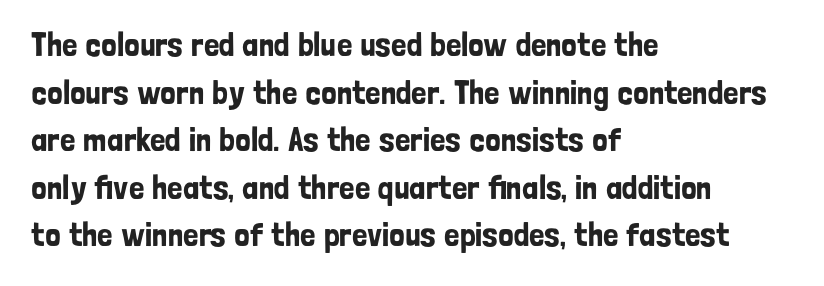
Q: Is the text italic (slanted)? A: No, it is upright.
Q: Is the typeface a serif or a sans-serif typeface? A: Sans-serif.
Q: Is the text underlined? A: No.
Q: How is the paragraph aligned? A: Left-aligned.
Q: Is the spacing between letters normal or unusually wide? A: Normal.
Q: Is the spacing between lines tight, normal or loose? A: Normal.
Q: Width (condensed, normal, or wide)? A: Condensed.
Q: Stroke contrast? A: Low.
Q: x-height? A: Medium.
Q: Monospaced? A: No.
